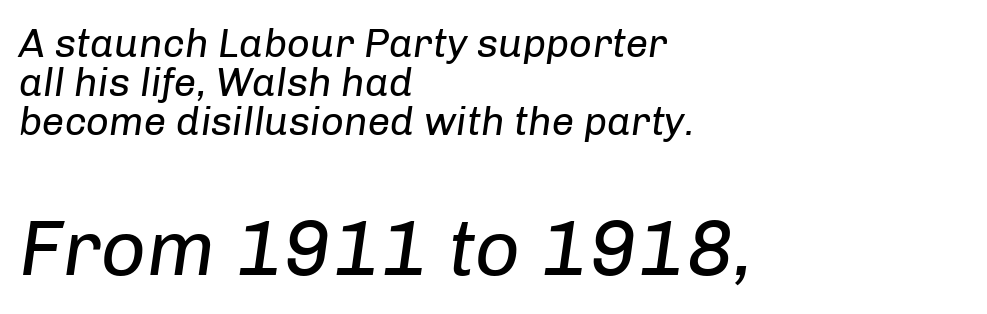
The image shows 79 px regular-weight type, italic (leaning right); set left-aligned, tight line spacing (0.98x), normal letter spacing, not underlined; the second (bottom) block is 1.98x larger; low stroke contrast and a medium x-height.
